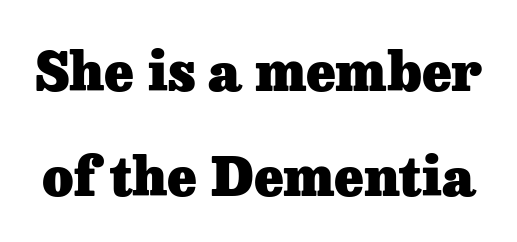
The image shows 54 px heavy serif type, upright; set loose line spacing (1.94x), normal letter spacing, not underlined; low stroke contrast and a medium x-height.
